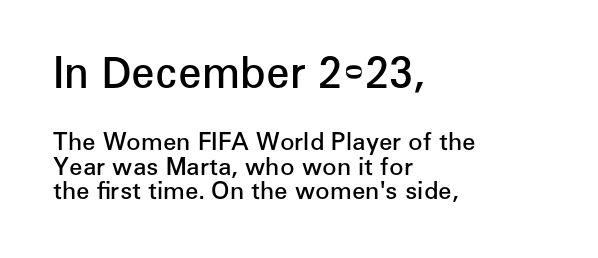
Tall strokes in this sample are plumb rather than angled. Each letter's strokes conclude bluntly, with no projecting serifs. The tracking reads as untouched default to a designer's eye. Here the designer chose a conventional face with non-uniform glyph widths. Strokes here are thickened, but only to semibold level. Character size in the leading block exceeds that of the trailing block.
